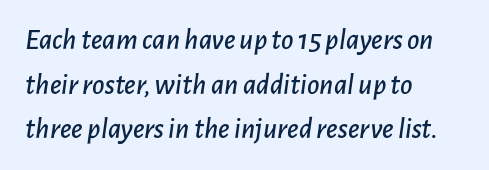
The image shows 30 px text type, italic (leaning right); set left-aligned, normal line spacing (1.49x), normal letter spacing, not underlined; low stroke contrast and a medium x-height.
